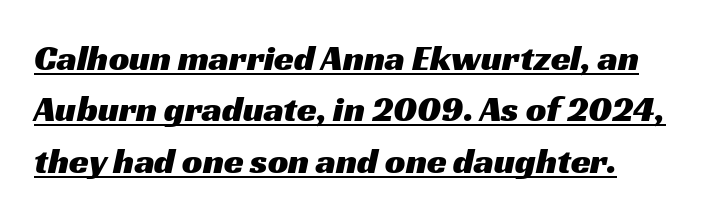
{"serif": "no", "width": "wide", "stroke_contrast": "medium", "x_height": "medium", "monospaced": "no", "underline": "yes", "align": "left", "line_spacing": "normal", "line_spacing_ratio": 1.43, "letter_spacing": "normal", "letter_spacing_em": 0.0, "glyph_px": 36}
